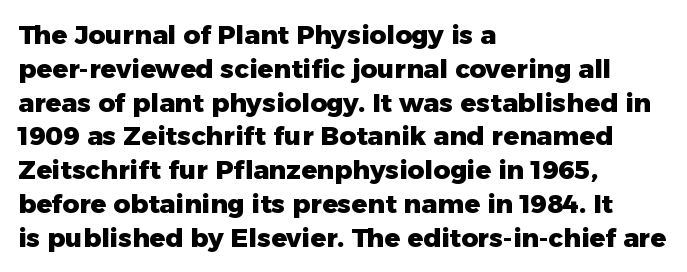
Q: Is the text bold? A: Yes.
Q: Is the text italic (slanted)? A: No, it is upright.
Q: Is the text underlined? A: No.
Q: How is the paragraph aligned? A: Left-aligned.
Q: Is the spacing between letters normal or unusually wide? A: Normal.
Q: Is the spacing between lines tight, normal or loose? A: Normal.
